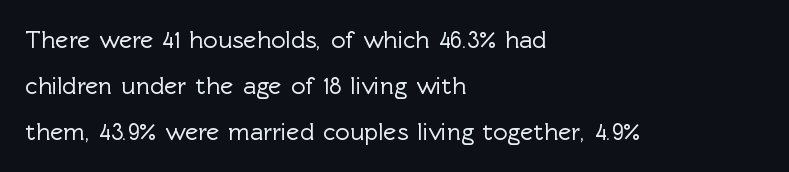
Ascenders rise straight up at ninety degrees. Anything drawn beneath the words? Only blank space. These lines stack with their left ends in a neat column. Here the glyphs are tracked normally, forming tight word shapes.
